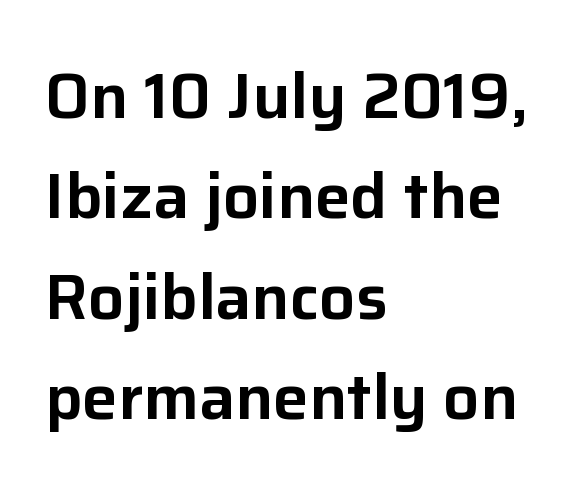
{"serif": "no", "italic": "no", "width": "normal", "stroke_contrast": "low", "x_height": "medium", "monospaced": "no", "underline": "no", "align": "left", "line_spacing": "normal", "line_spacing_ratio": 1.57, "letter_spacing": "normal", "letter_spacing_em": 0.0, "glyph_px": 64}
